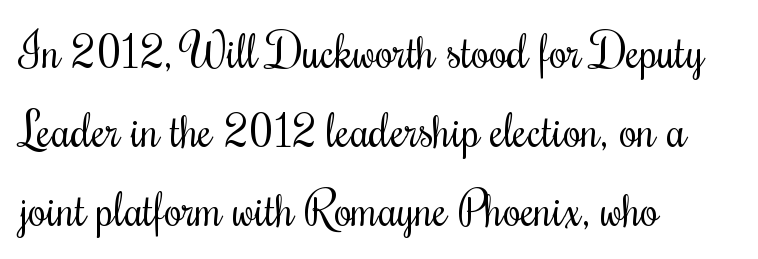
{"serif": "yes", "bold": "no", "weight": "regular", "width": "condensed", "stroke_contrast": "medium", "x_height": "small", "monospaced": "no", "underline": "no", "align": "left", "line_spacing_ratio": 1.72, "letter_spacing": "normal", "letter_spacing_em": 0.0, "glyph_px": 46}
